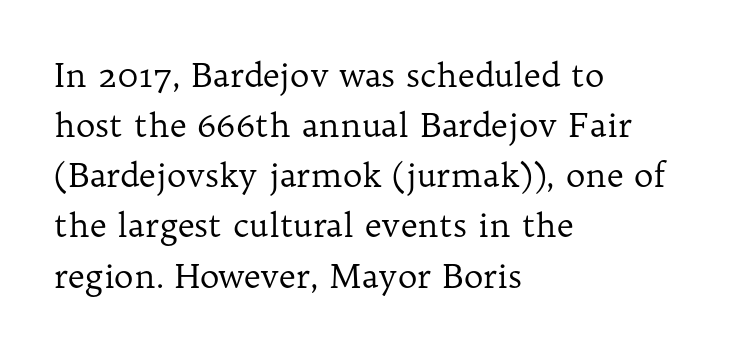
Font category for this specimen: serif. Evenly set lines give the paragraph a standard silhouette. The passage is arranged the way most books set body copy — flush left. The gap between lines stays unmarked.
